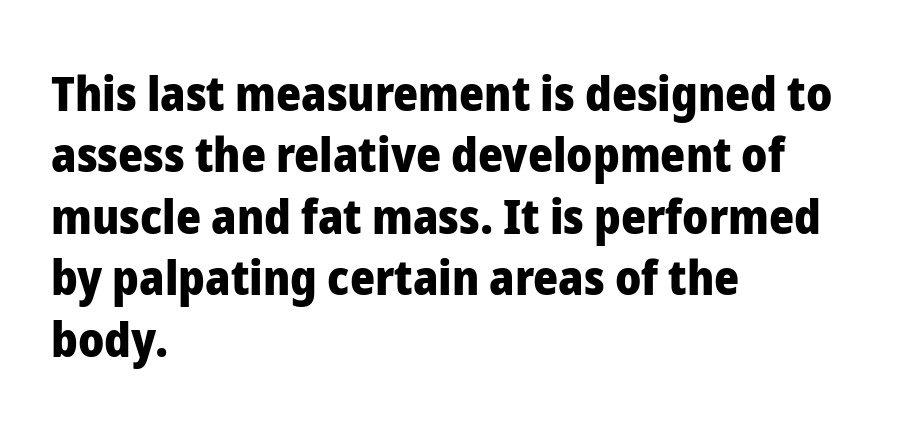
The image shows 48 px heavy sans-serif type, upright; set left-aligned, normal line spacing (1.28x), normal letter spacing, not underlined; low stroke contrast and a medium x-height.
